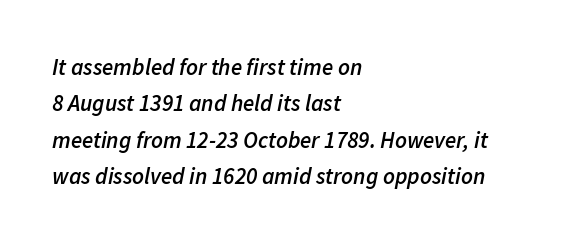
{"italic": "yes", "lean": "right", "slant_degrees": 11, "bold": "semi", "underline": "no", "align": "left", "line_spacing": "normal", "line_spacing_ratio": 1.58, "letter_spacing": "normal", "letter_spacing_em": 0.0, "glyph_px": 23}
